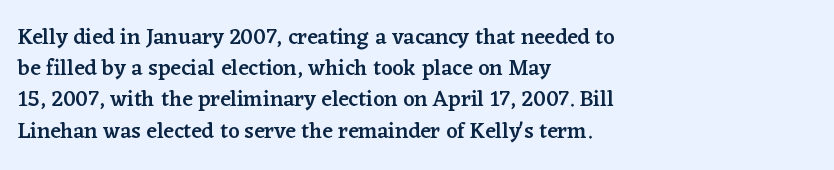
{"italic": "no", "bold": "semi", "underline": "no", "align": "left", "line_spacing": "normal", "line_spacing_ratio": 1.42, "letter_spacing": "normal", "letter_spacing_em": 0.0, "glyph_px": 22}
